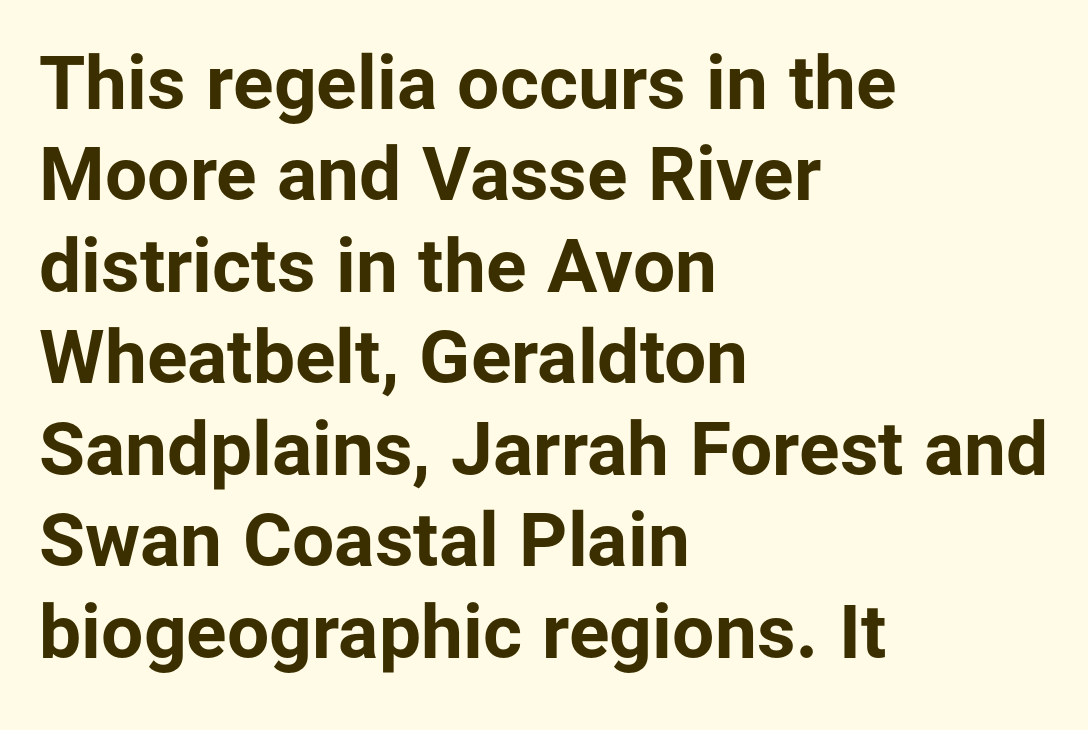
The image shows 75 px bold sans-serif type, upright; set left-aligned, line spacing 1.22x, normal letter spacing, not underlined; low stroke contrast and a medium x-height.
